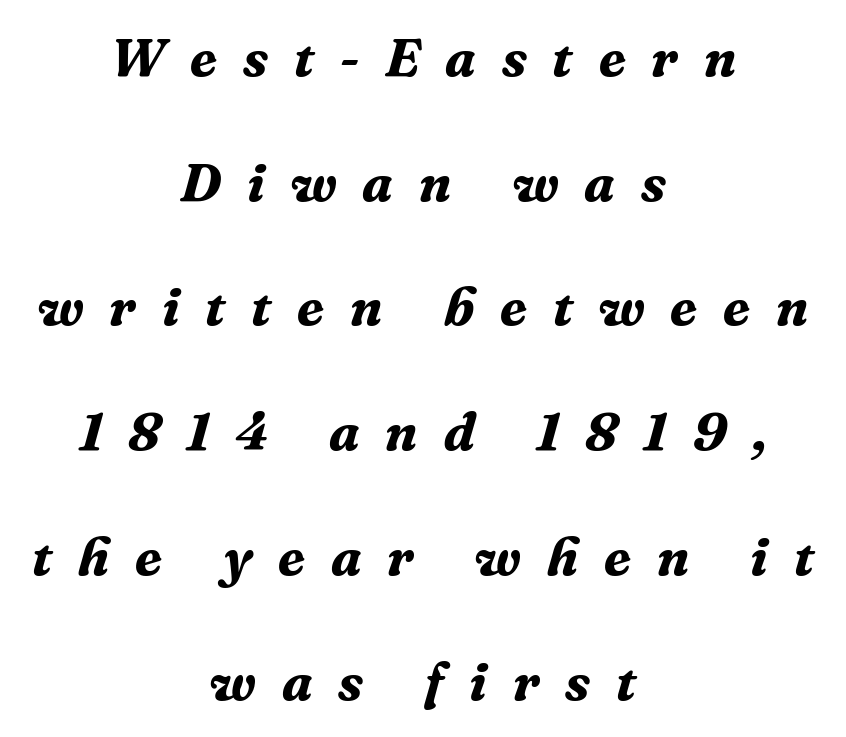
The image shows 54 px bold serif type, italic (leaning right); set centered, loose line spacing (2.31x), unusually wide letter spacing (+0.48 em), not underlined; medium stroke contrast and a medium x-height.
